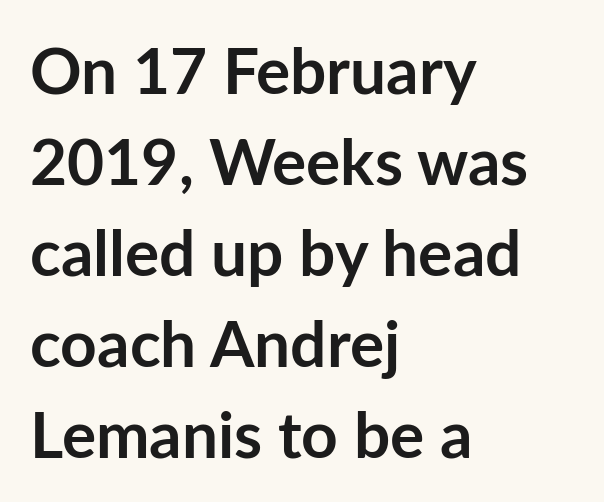
{"serif": "no", "italic": "no", "bold": "yes", "weight": "semibold", "width": "normal", "stroke_contrast": "low", "x_height": "medium", "monospaced": "no", "underline": "no", "align": "left", "line_spacing": "normal", "line_spacing_ratio": 1.42, "letter_spacing": "normal", "letter_spacing_em": 0.0, "glyph_px": 64}
